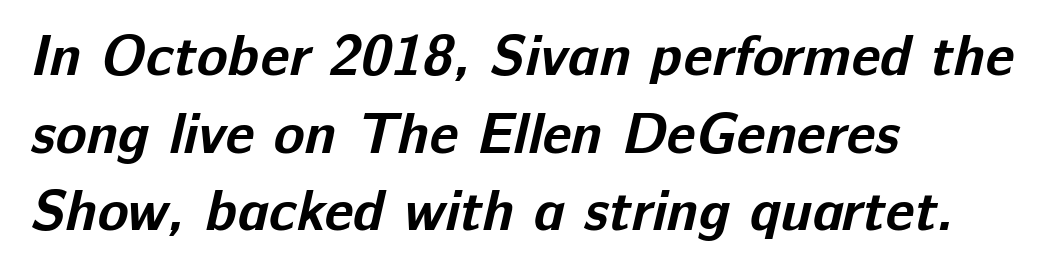
Q: Is the text bold? A: Yes.
Q: Is the typeface a serif or a sans-serif typeface? A: Sans-serif.
Q: Is the text underlined? A: No.
Q: How is the paragraph aligned? A: Left-aligned.
Q: Is the spacing between letters normal or unusually wide? A: Normal.
Q: Is the spacing between lines tight, normal or loose? A: Normal.
Q: Width (condensed, normal, or wide)? A: Normal.
Q: Stroke contrast? A: Low.
Q: x-height? A: Medium.
Q: Monospaced? A: No.
